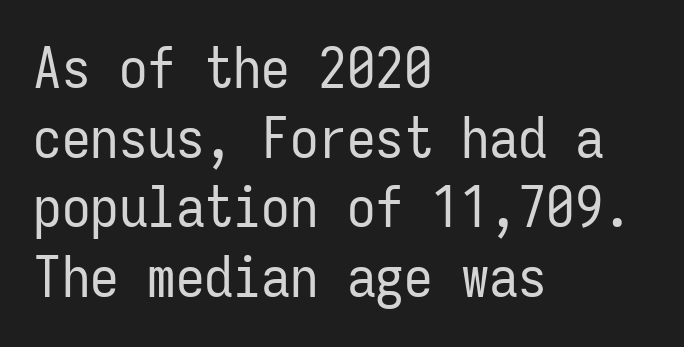
{"serif": "no", "italic": "no", "bold": "no", "weight": "regular", "width": "condensed", "stroke_contrast": "low", "x_height": "medium", "monospaced": "yes", "underline": "no", "align": "left", "line_spacing_ratio": 1.22, "letter_spacing": "normal", "letter_spacing_em": 0.0, "glyph_px": 57}
